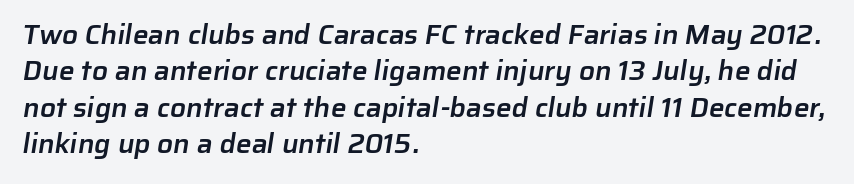
No feet cap the strokes, marking this as sans-serif type. Caption: standard tracking, unaltered. Stems and bowls a touch heavier than normal — semibold. Where is the straight margin? On the left.
